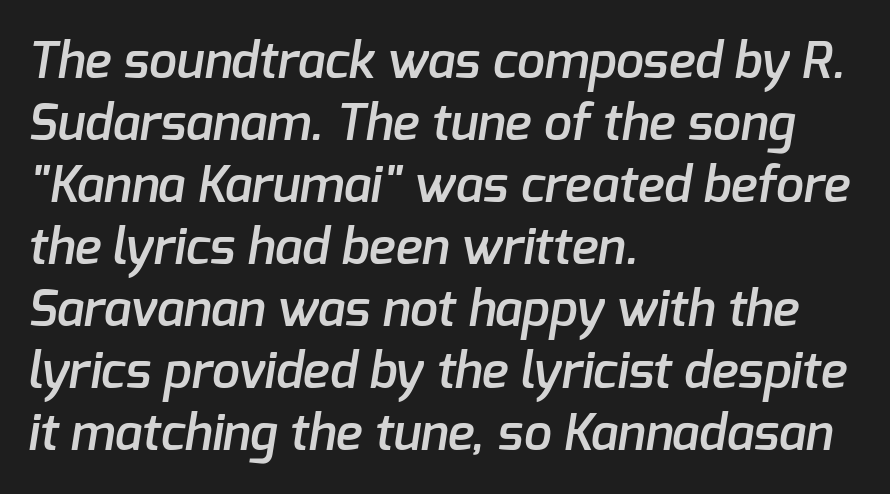
{"serif": "no", "bold": "semi", "weight": "semibold", "width": "normal", "stroke_contrast": "low", "x_height": "medium", "monospaced": "no", "underline": "no", "align": "left", "line_spacing_ratio": 1.24, "letter_spacing": "normal", "letter_spacing_em": 0.0, "glyph_px": 50}
